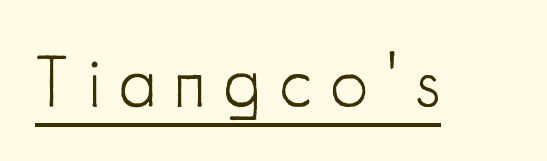
The image shows 75 px light, condensed sans-serif type, upright; set unusually wide letter spacing (+0.24 em), underlined; low stroke contrast and a small x-height.
